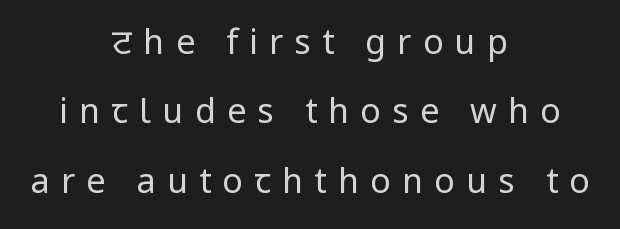
Each letter keeps its own natural width here, so spacing adapts to shape. The whitespace from short lines is split evenly between both sides. Note: no serifs on the glyphs. Is this a heavy cut? Hardly; it is regular or lighter. Vertically, the passage feels expansive, rows floating well apart.
